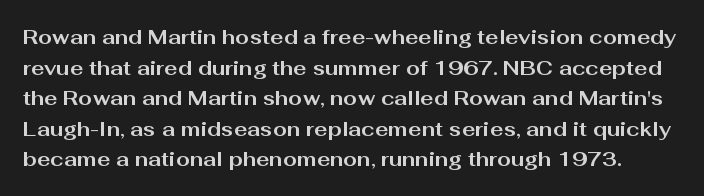
{"italic": "no", "bold": "yes", "underline": "no", "line_spacing": "normal", "line_spacing_ratio": 1.53, "letter_spacing": "normal", "letter_spacing_em": 0.0, "glyph_px": 20}
